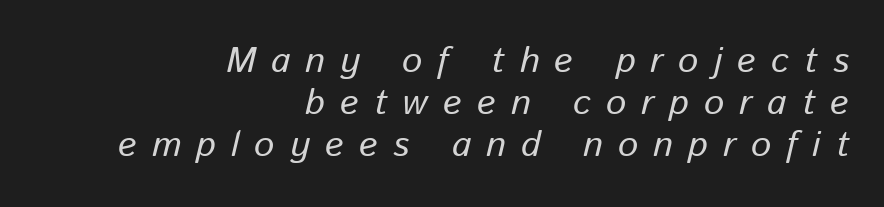
{"italic": "yes", "lean": "right", "slant_degrees": 13, "width": "normal", "stroke_contrast": "low", "x_height": "medium", "monospaced": "no", "underline": "no", "align": "right", "line_spacing_ratio": 1.16, "letter_spacing": "wide", "letter_spacing_em": 0.42, "glyph_px": 36}
